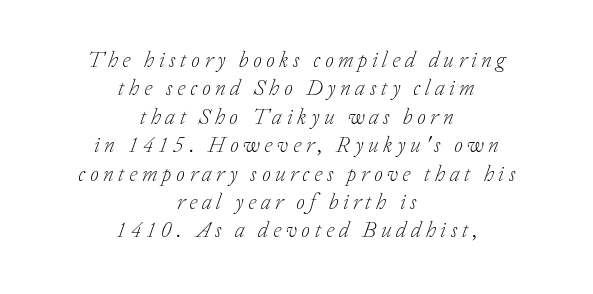
Nobody drew a line under any word here. Does the copy run flush right? No — it is centered line by line. How are the letters spaced? Widely, with obvious added tracking. Emphasis-style slanted type is in use.
